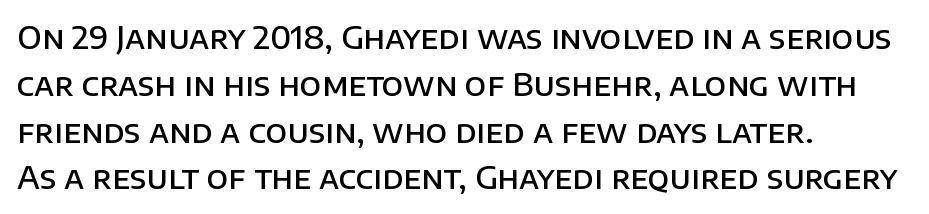
Q: Is the text bold? A: Semi-bold.
Q: Is the text italic (slanted)? A: No, it is upright.
Q: Is the typeface a serif or a sans-serif typeface? A: Sans-serif.
Q: Is the text underlined? A: No.
Q: How is the paragraph aligned? A: Left-aligned.
Q: Is the spacing between letters normal or unusually wide? A: Normal.
Q: Is the spacing between lines tight, normal or loose? A: Normal.
Q: Width (condensed, normal, or wide)? A: Normal.
Q: Stroke contrast? A: Low.
Q: x-height? A: Large.
Q: Monospaced? A: No.
